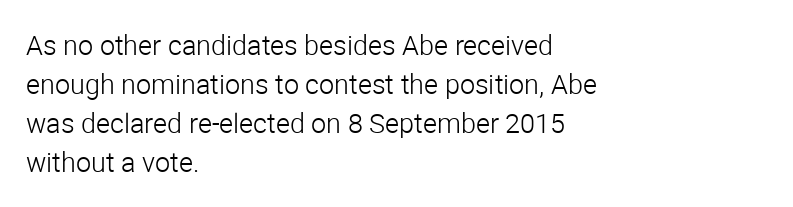
{"italic": "no", "bold": "no", "underline": "no", "align": "left", "line_spacing": "normal", "line_spacing_ratio": 1.45, "letter_spacing": "normal", "letter_spacing_em": 0.0, "glyph_px": 27}
